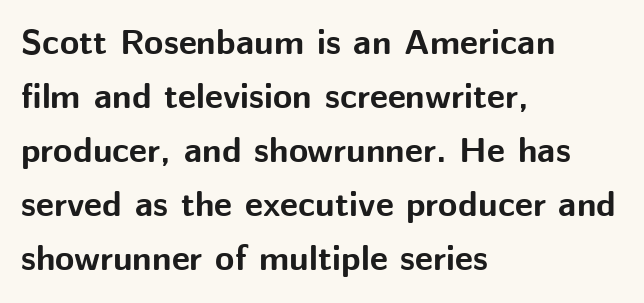
Stroke terminals: plain, sans-serif. The rendering uses natural spacing where letterforms have individual widths. Baseline-to-baseline distance is the conventional proportion of letter height. Line beginnings align vertically; line endings do not.
